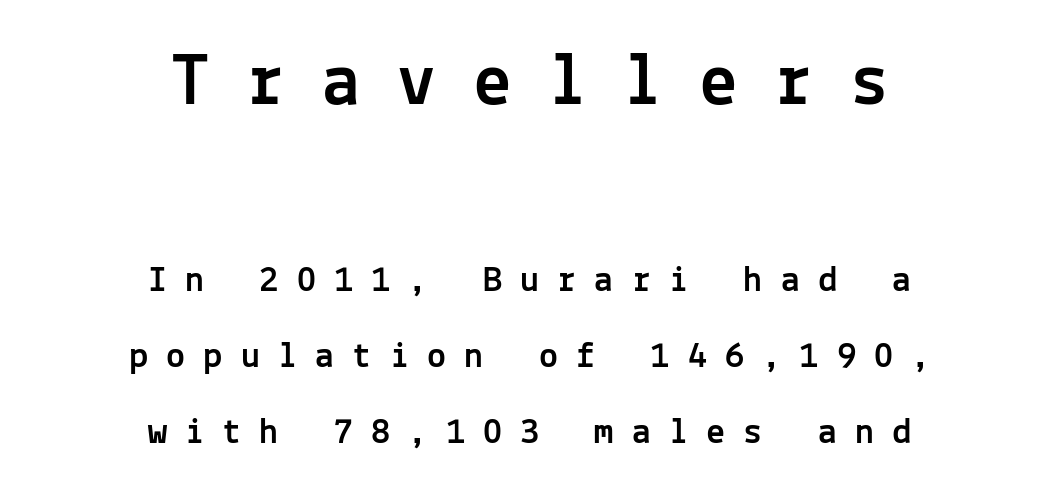
The image shows 77 px sans-serif type, upright, monospaced; set centered, loose line spacing (2.0x), unusually wide letter spacing (+0.48 em), not underlined; the first (top) block is 2.03x larger; a medium x-height.
